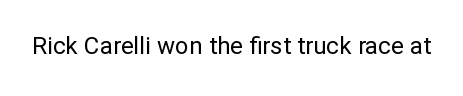
The image shows 24 px text type, upright; set normal letter spacing, not underlined.
